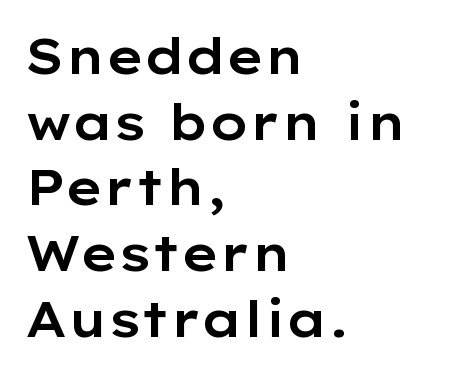
{"serif": "no", "italic": "no", "width": "wide", "stroke_contrast": "low", "x_height": "medium", "monospaced": "no", "underline": "no", "align": "left", "line_spacing": "normal", "line_spacing_ratio": 1.34, "letter_spacing": "normal", "letter_spacing_em": 0.0, "glyph_px": 49}
